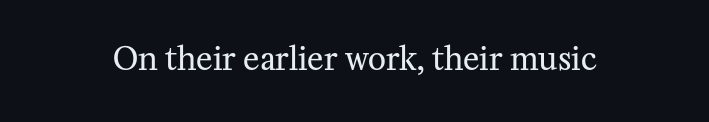
The font sits on the lighter half of the weight spectrum, regular included. Glance below the letters and you will spot only blank space. The type family on display is of the serif kind. A typesetter would call this proportional, since set widths differ per character.
